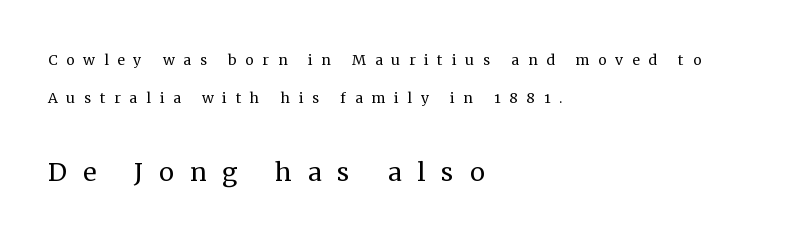
The line-height multiplier appears high, well above default. One-word summary of the alignment: left. A quiet, ordinary-to-light weight characterises the typeface. Does the bottom block carry the larger type? Yes, it does.
